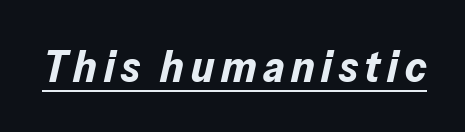
Compared with an ordinary text face, these strokes are far heavier — a full bold. A typesetter would mark this as italic. A typesetter would call this proportional, since set widths differ per character. Students, observe the line beneath the letters — that is underlining.
